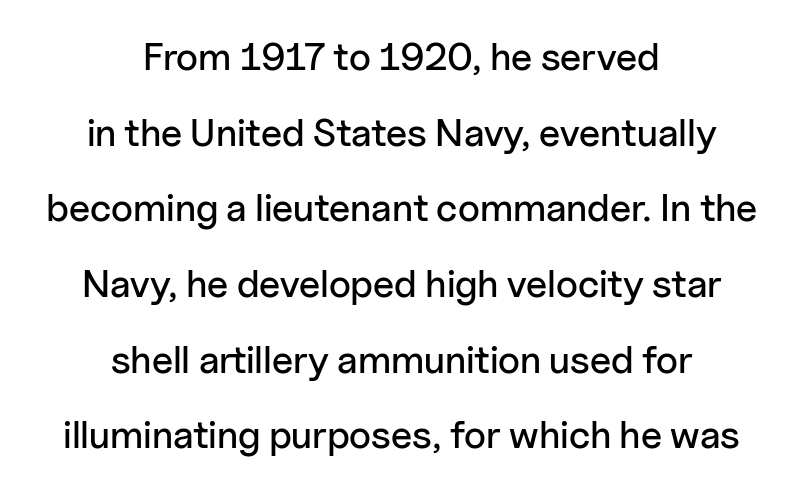
The image shows 39 px sans-serif type, upright; set centered, loose line spacing (1.94x), normal letter spacing, not underlined; low stroke contrast and a medium x-height.
